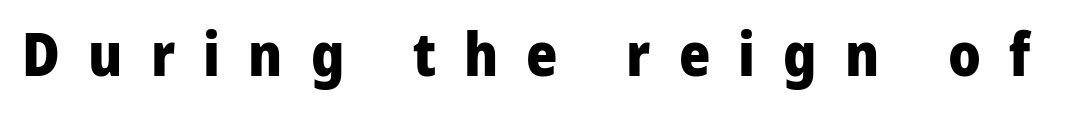
The image shows 60 px heavy sans-serif type, upright; set unusually wide letter spacing (+0.47 em), not underlined; low stroke contrast and a medium x-height.
